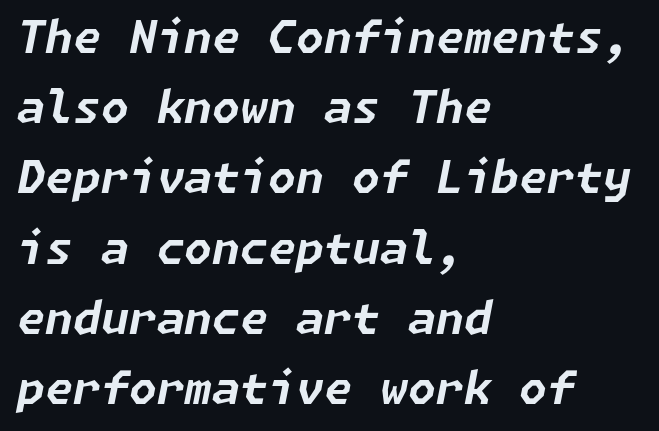
Q: Is the text bold? A: Yes.
Q: Is the text italic (slanted)? A: Yes, it leans right by about 11 degrees.
Q: Is the text underlined? A: No.
Q: How is the paragraph aligned? A: Left-aligned.
Q: Is the spacing between letters normal or unusually wide? A: Normal.
Q: Is the spacing between lines tight, normal or loose? A: Normal.
Q: Width (condensed, normal, or wide)? A: Normal.
Q: Stroke contrast? A: Low.
Q: x-height? A: Medium.
